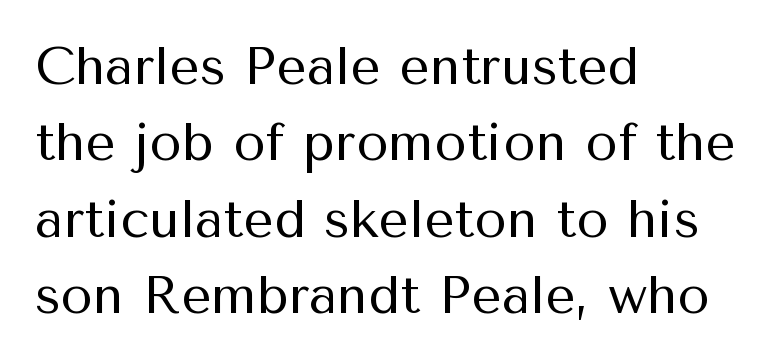
The rendering shows plain stroke endings on the letterforms — a sans-serif design. The passage shown is typed in a proportional face where columns would drift. Visually the block forms a straight wall on the left and a jagged coastline on the right. A normal amount of white space separates one row of letters from the next. Weight: not bold — regular or lighter. Spacing between characters is what you'd get straight out of the box.
